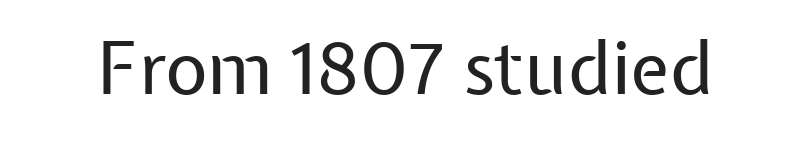
Q: Is the text bold? A: No.
Q: Is the text italic (slanted)? A: No, it is upright.
Q: Is the typeface a serif or a sans-serif typeface? A: Sans-serif.
Q: Is the text underlined? A: No.
Q: Is the spacing between letters normal or unusually wide? A: Normal.
Q: Width (condensed, normal, or wide)? A: Normal.
Q: Stroke contrast? A: Low.
Q: x-height? A: Medium.
Q: Monospaced? A: No.
